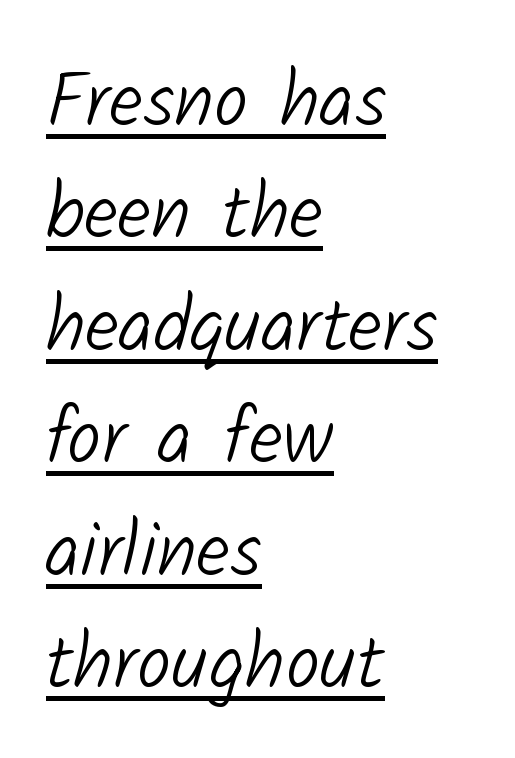
The image shows 77 px light sans-serif type; set left-aligned, normal line spacing (1.46x), normal letter spacing, underlined; low stroke contrast and a medium x-height.
